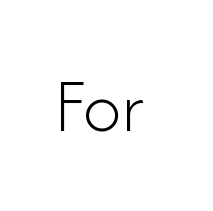
The image shows 77 px light sans-serif type, upright; set normal letter spacing, not underlined; low stroke contrast and a small x-height.
